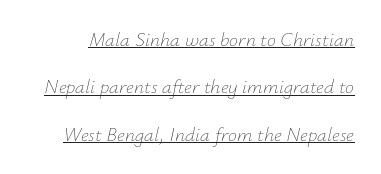
The sample's only ornament is a line tracing under the words. Vertically, the passage feels expansive, rows floating well apart. The rendering applies a slant to the glyphs. A light-to-regular cut is what we see here. Words appear dense and cohesive because spacing is normal.
